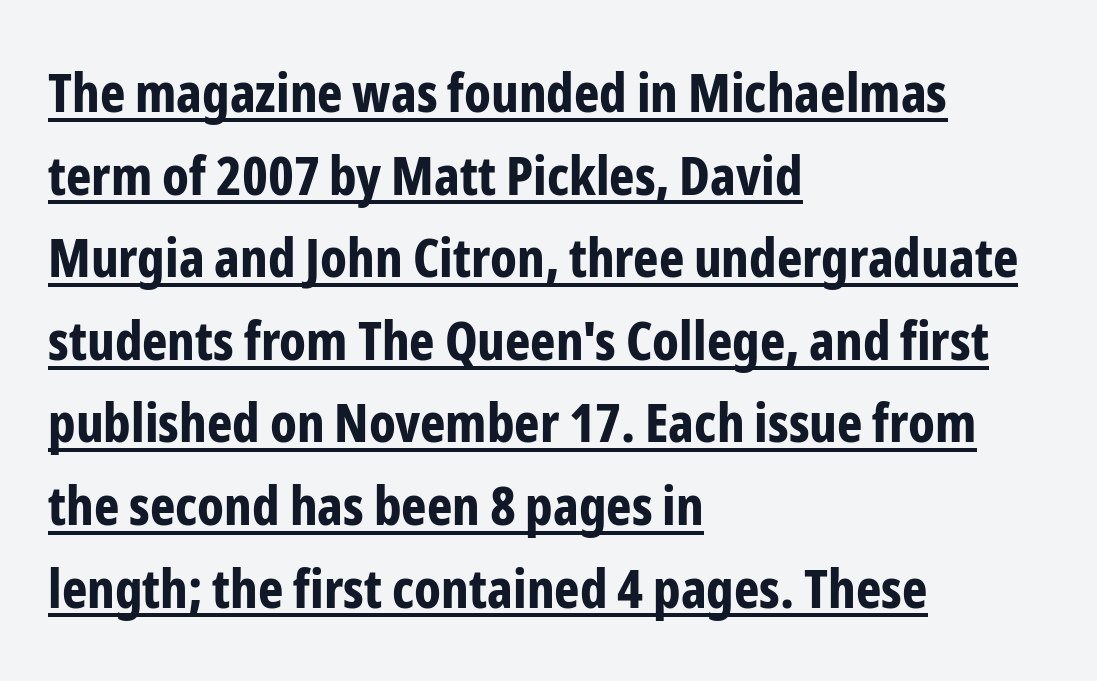
Q: Is the text bold? A: Yes.
Q: Is the text italic (slanted)? A: No, it is upright.
Q: Is the typeface a serif or a sans-serif typeface? A: Sans-serif.
Q: Is the text underlined? A: Yes.
Q: How is the paragraph aligned? A: Left-aligned.
Q: Is the spacing between letters normal or unusually wide? A: Normal.
Q: Is the spacing between lines tight, normal or loose? A: Normal.
Q: Width (condensed, normal, or wide)? A: Condensed.
Q: Stroke contrast? A: Low.
Q: x-height? A: Medium.
Q: Monospaced? A: No.
